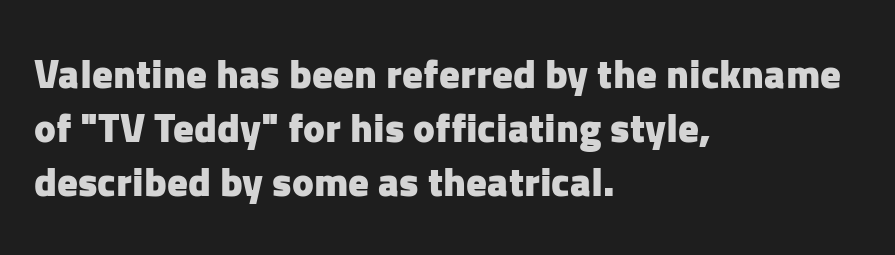
Note: no serifs on the glyphs. The space beneath each line is pristine and unruled. The sample has been set heavy, in full bold. Does extra space separate the letters? No, they use regular spacing.
